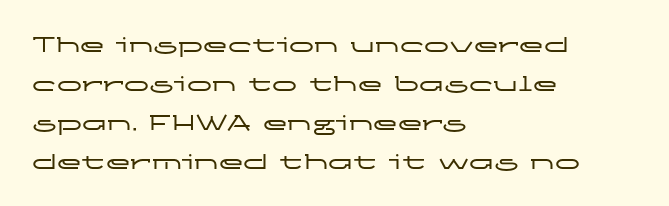
The horizontal fit of the characters is conventional and even. The passage shown stacks its lines at a standard gap. The letters stand straight up with perfectly vertical stems. Descender tails drop into unmarked territory. Is the block centered? No — it sits flush against the left margin.
